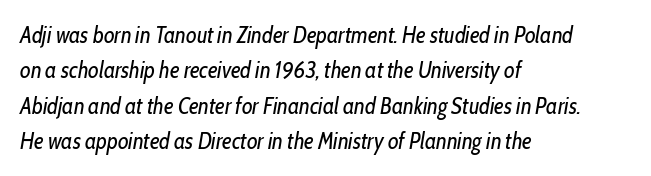
{"italic": "yes", "lean": "right", "slant_degrees": 10, "bold": "no", "underline": "no", "align": "left", "line_spacing": "normal", "line_spacing_ratio": 1.54, "letter_spacing": "normal", "letter_spacing_em": 0.0, "glyph_px": 23}
